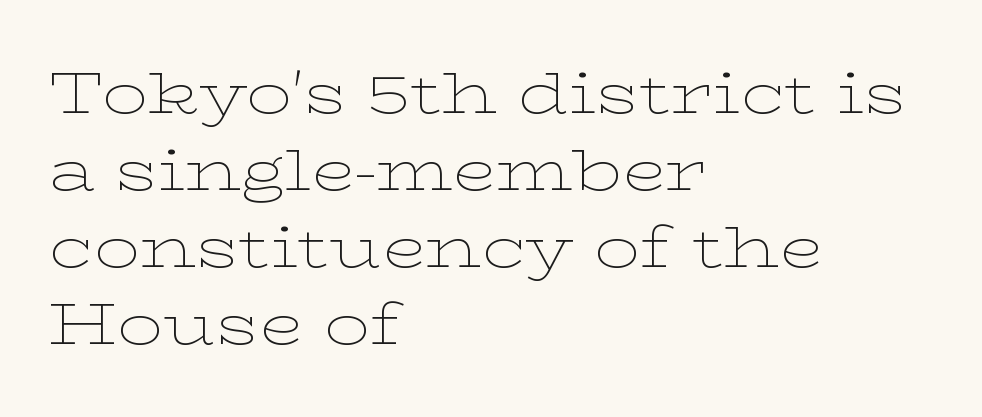
You could not count columns in this text — the font is proportionally spaced. The passage shown is not underscored anywhere. The letterforms sit shoulder to shoulder at normal distance. Stems and bowls with no extra thickness — not bold.
